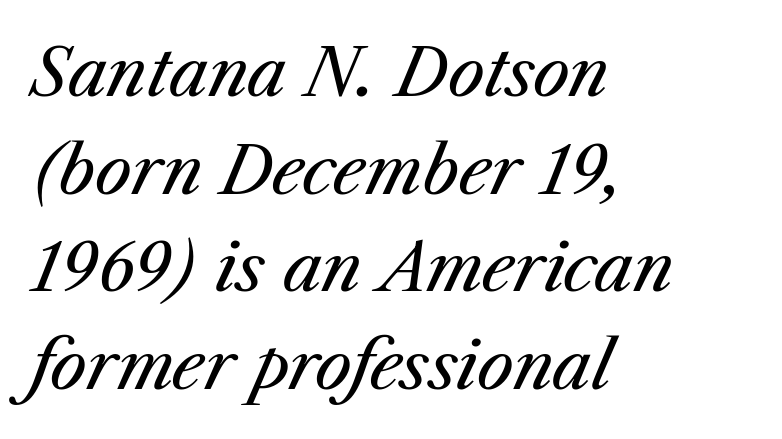
{"italic": "yes", "lean": "right", "slant_degrees": 23, "bold": "no", "weight": "regular", "width": "normal", "stroke_contrast": "medium", "x_height": "medium", "monospaced": "no", "underline": "no", "align": "left", "line_spacing": "normal", "line_spacing_ratio": 1.48, "letter_spacing": "normal", "letter_spacing_em": 0.0, "glyph_px": 66}
